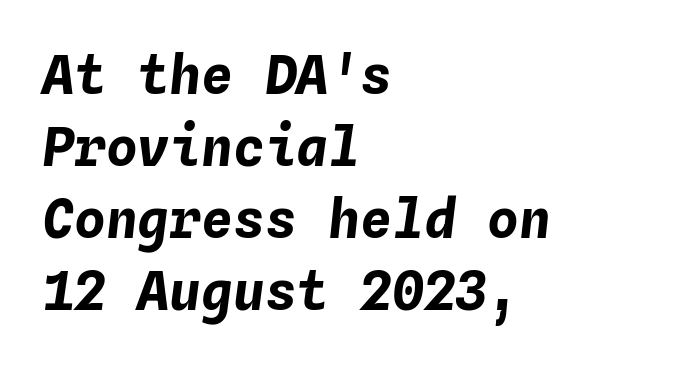
Q: Is the text bold? A: Yes.
Q: Is the text italic (slanted)? A: Yes, it leans right by about 4 degrees.
Q: Is the text underlined? A: No.
Q: How is the paragraph aligned? A: Left-aligned.
Q: Is the spacing between letters normal or unusually wide? A: Normal.
Q: Is the spacing between lines tight, normal or loose? A: Normal.
Q: Width (condensed, normal, or wide)? A: Normal.
Q: Stroke contrast? A: Low.
Q: x-height? A: Medium.
Q: Monospaced? A: Yes.
